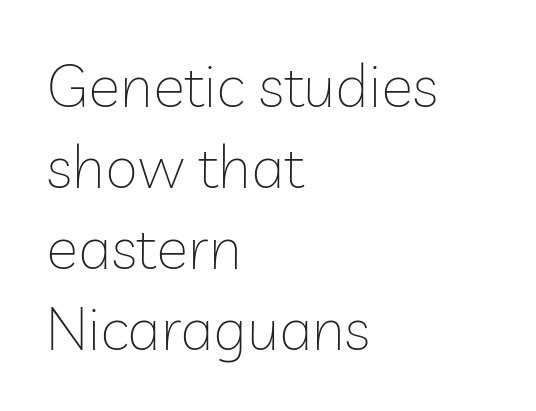
Q: Is the text bold? A: No.
Q: Is the text italic (slanted)? A: No, it is upright.
Q: Is the typeface a serif or a sans-serif typeface? A: Sans-serif.
Q: Is the text underlined? A: No.
Q: How is the paragraph aligned? A: Left-aligned.
Q: Is the spacing between letters normal or unusually wide? A: Normal.
Q: Is the spacing between lines tight, normal or loose? A: Normal.
Q: Width (condensed, normal, or wide)? A: Normal.
Q: Stroke contrast? A: Low.
Q: x-height? A: Medium.
Q: Monospaced? A: No.
